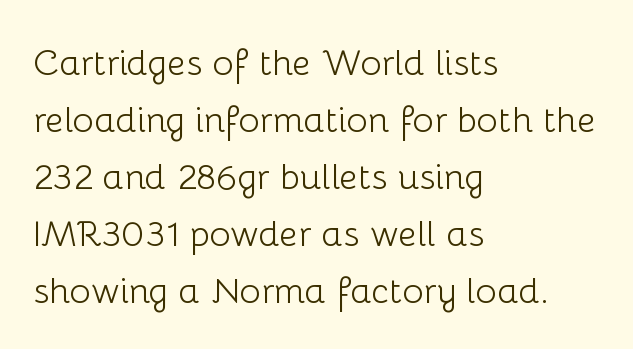
Summary of vertical rhythm: regular, with standard interline spacing. Line starts are locked; line ends wander. Style check: upright. Descender tails drop into unmarked territory. The face looks like a standard text weight, possibly lighter. The characters display no serif detailing; their extremities are plain.
